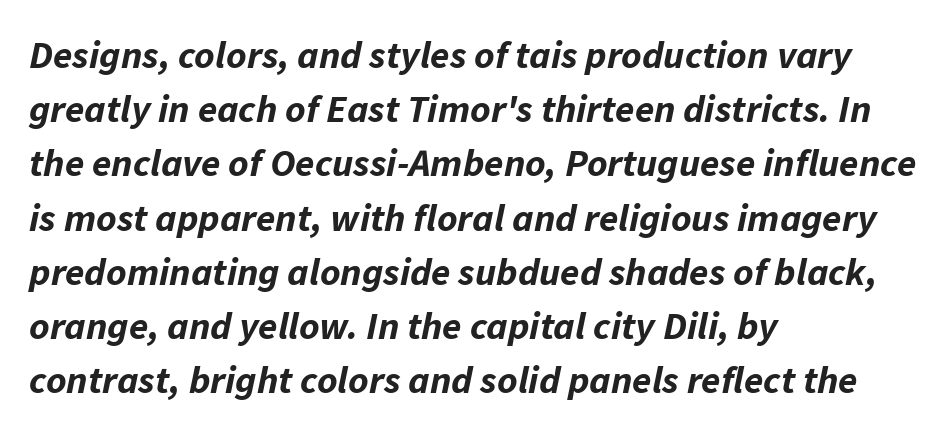
{"italic": "yes", "lean": "right", "slant_degrees": 11, "bold": "yes", "weight": "bold", "width": "normal", "stroke_contrast": "low", "x_height": "medium", "monospaced": "no", "underline": "no", "align": "left", "line_spacing": "normal", "line_spacing_ratio": 1.39, "letter_spacing": "normal", "letter_spacing_em": 0.0, "glyph_px": 39}
